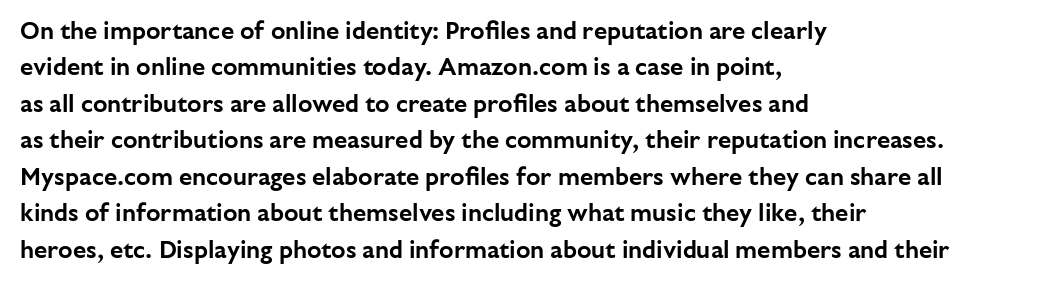
A normal amount of white space separates one row of letters from the next. Is there any slant? The stems are plumb. Nobody touched the tracking dial on this one. Quick note: underline off.
